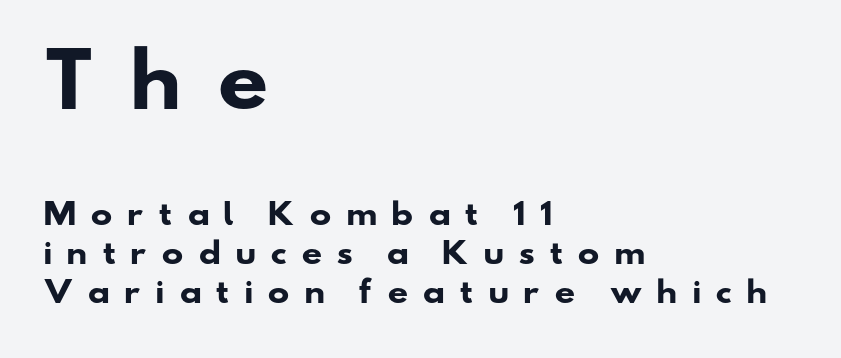
{"serif": "no", "bold": "yes", "weight": "heavy", "width": "wide", "stroke_contrast": "low", "x_height": "small", "monospaced": "no", "underline": "no", "align": "left", "line_spacing": "normal", "line_spacing_ratio": 1.35, "letter_spacing": "wide", "letter_spacing_em": 0.47, "larger_block": "first", "size_ratio": 2.48, "glyph_px": 72}
